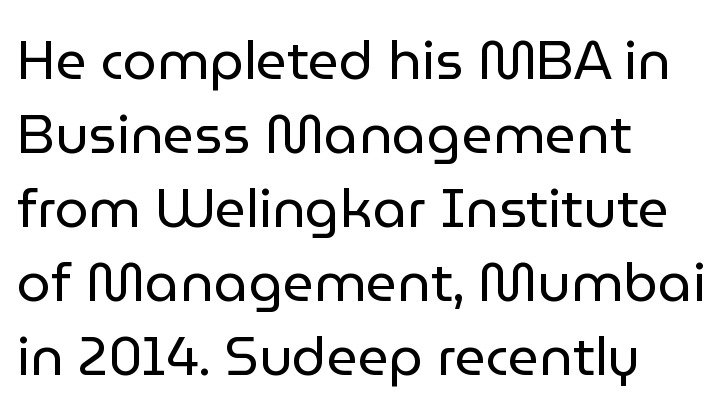
{"serif": "no", "italic": "no", "bold": "no", "weight": "regular", "width": "normal", "stroke_contrast": "low", "x_height": "medium", "monospaced": "no", "underline": "no", "align": "left", "line_spacing": "normal", "line_spacing_ratio": 1.37, "letter_spacing": "normal", "letter_spacing_em": 0.0, "glyph_px": 54}
